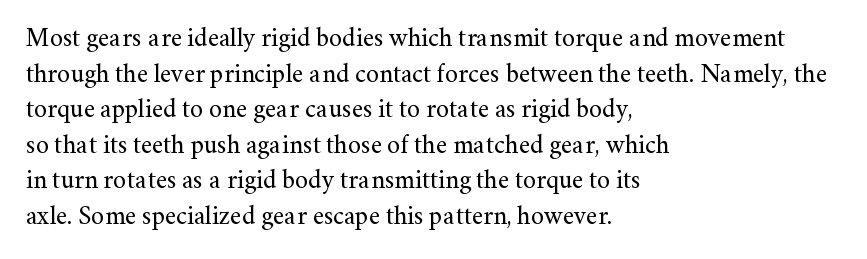
{"italic": "no", "bold": "no", "underline": "no", "align": "left", "line_spacing": "normal", "line_spacing_ratio": 1.37, "letter_spacing": "normal", "letter_spacing_em": 0.0, "glyph_px": 26}
